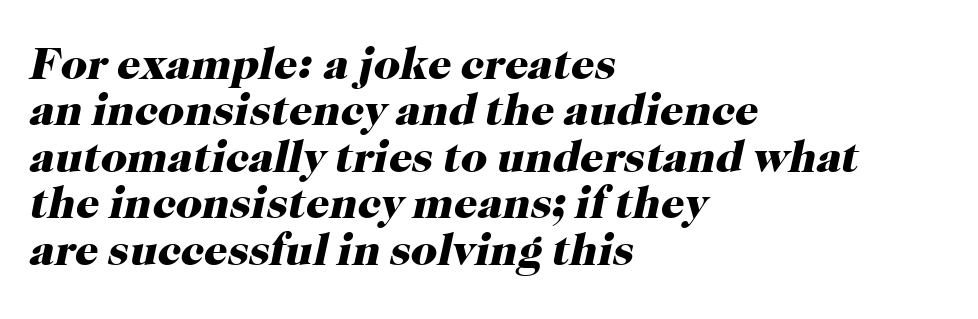
The image shows 46 px heavy serif type, italic (leaning right); set left-aligned, tight line spacing (1.01x), normal letter spacing, not underlined; high stroke contrast and a medium x-height.
